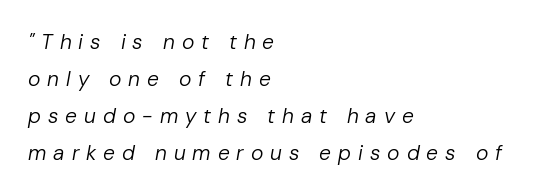
{"italic": "yes", "lean": "right", "slant_degrees": 10, "bold": "no", "underline": "no", "align": "left", "line_spacing_ratio": 1.76, "letter_spacing": "wide", "letter_spacing_em": 0.33, "glyph_px": 21}
